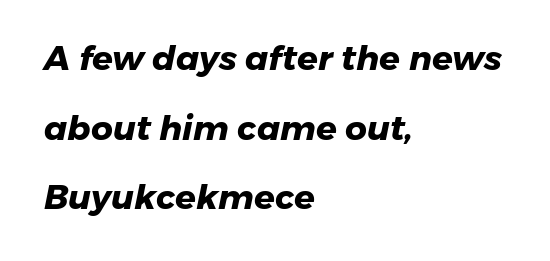
Summary of weight: heavy, a full bold. Tracking value appears to be zero — textbook default spacing. Quick note: interline space is abundant. Character widths vary here, with narrow letters taking less room than wide ones. No feet cap the strokes, marking this as sans-serif type.
